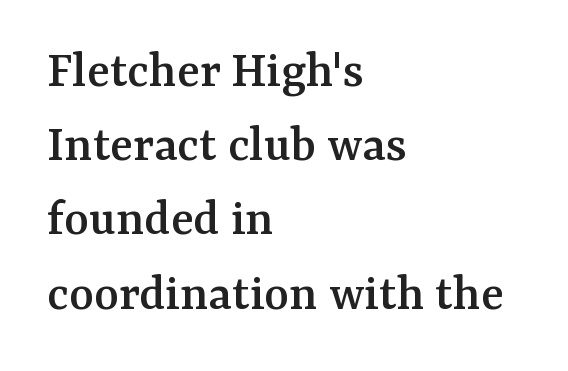
The image shows 53 px serif type, upright; set left-aligned, normal line spacing (1.4x), normal letter spacing, not underlined; medium stroke contrast and a medium x-height.
